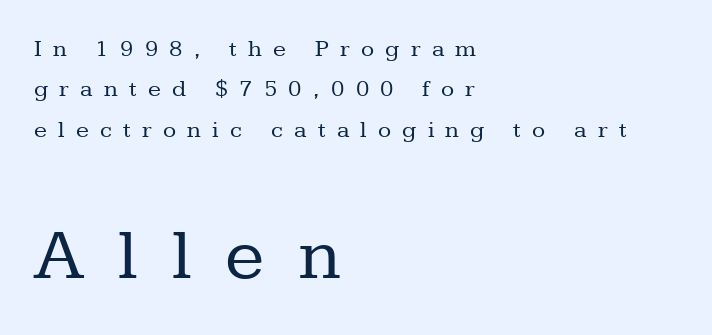
The image shows 73 px regular-weight serif type, upright; set left-aligned, normal line spacing (1.68x), unusually wide letter spacing (+0.47 em), not underlined; the second (bottom) block is 3.04x larger; low stroke contrast and a medium x-height.
